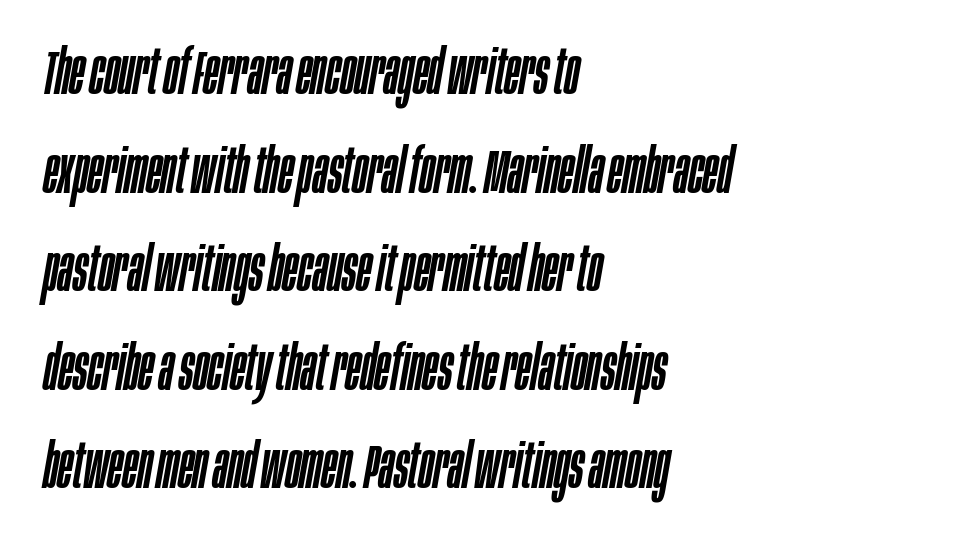
Q: Is the text italic (slanted)? A: Yes, it leans right by about 10 degrees.
Q: Is the text underlined? A: No.
Q: How is the paragraph aligned? A: Left-aligned.
Q: Is the spacing between letters normal or unusually wide? A: Normal.
Q: Is the spacing between lines tight, normal or loose? A: Normal.
Q: Width (condensed, normal, or wide)? A: Condensed.
Q: Stroke contrast? A: Low.
Q: x-height? A: Large.
Q: Monospaced? A: No.
